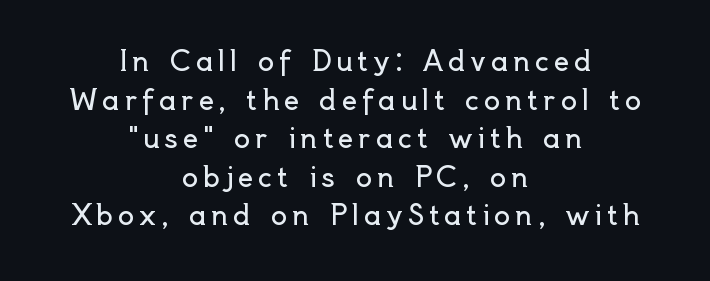
Glance below the letters and you will spot only blank space. A centered setting, common on invitations and titles, is used for this passage. Ordinary non-slanted type is in use. Regular leading. Stems and bowls with no extra thickness — not bold.
